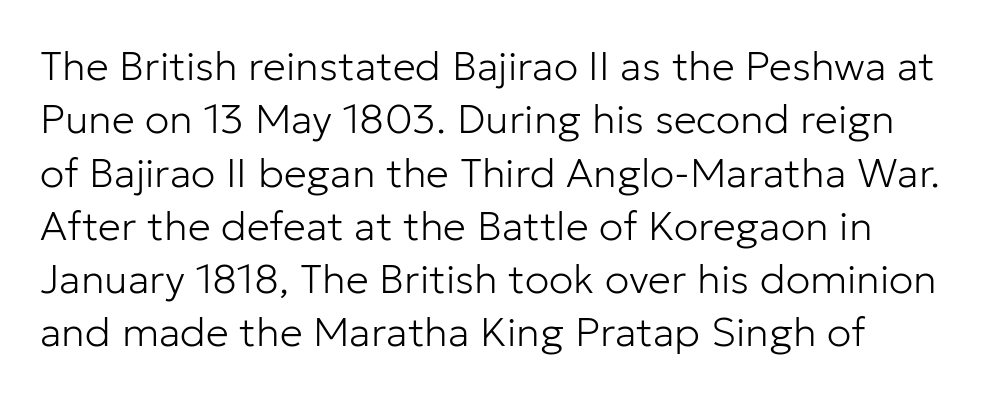
Rule under the text: the space is simply empty. Honestly, the row spacing looks completely unremarkable. Caption: standard tracking, unaltered. Type style note: lacks serifs.
